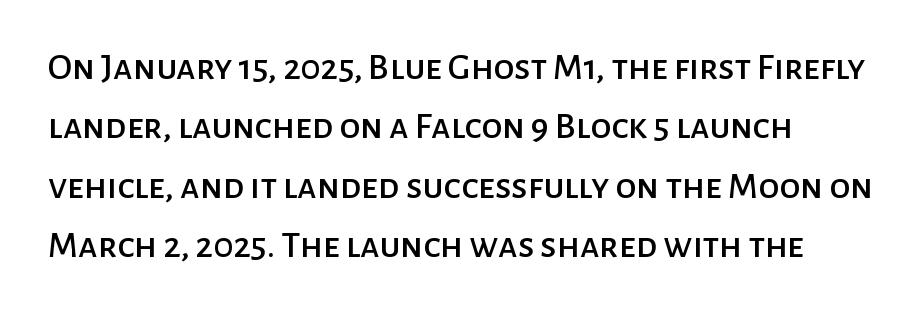
The image shows 38 px sans-serif type, upright; set normal line spacing (1.56x), normal letter spacing, not underlined; low stroke contrast and a medium x-height.
